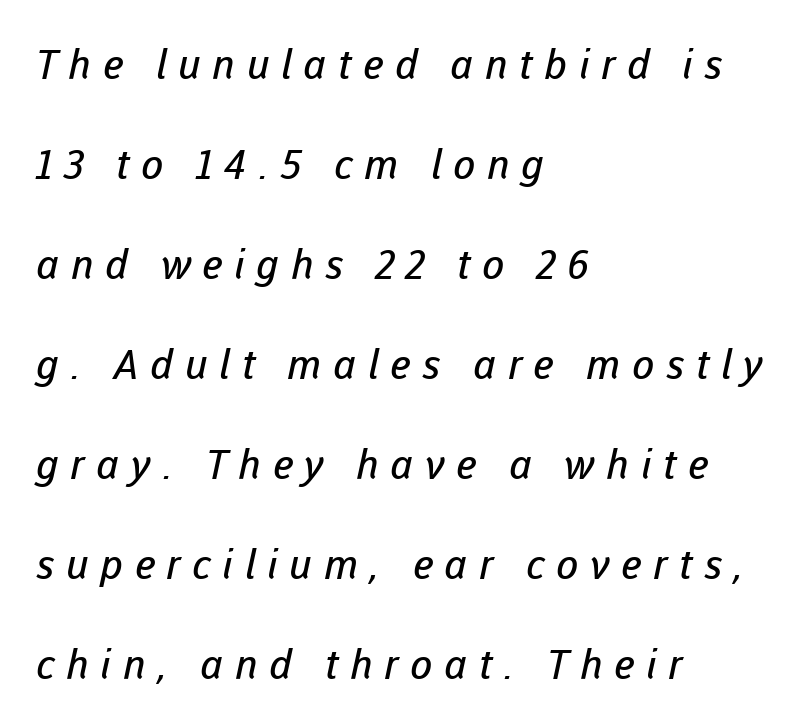
Q: Is the text bold? A: No.
Q: Is the typeface a serif or a sans-serif typeface? A: Sans-serif.
Q: Is the text underlined? A: No.
Q: How is the paragraph aligned? A: Left-aligned.
Q: Is the spacing between letters normal or unusually wide? A: Unusually wide.
Q: Is the spacing between lines tight, normal or loose? A: Loose.
Q: Width (condensed, normal, or wide)? A: Normal.
Q: Stroke contrast? A: Low.
Q: x-height? A: Medium.
Q: Monospaced? A: No.
